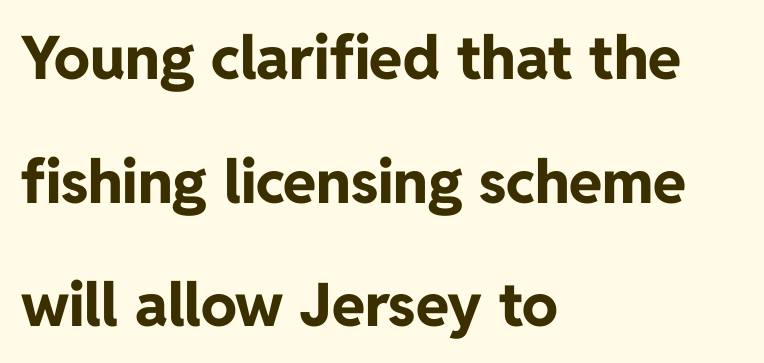
Q: Is the text bold? A: Yes.
Q: Is the text italic (slanted)? A: No, it is upright.
Q: Is the typeface a serif or a sans-serif typeface? A: Sans-serif.
Q: Is the text underlined? A: No.
Q: How is the paragraph aligned? A: Left-aligned.
Q: Is the spacing between letters normal or unusually wide? A: Normal.
Q: Is the spacing between lines tight, normal or loose? A: Loose.
Q: Width (condensed, normal, or wide)? A: Normal.
Q: Stroke contrast? A: Low.
Q: x-height? A: Medium.
Q: Monospaced? A: No.
